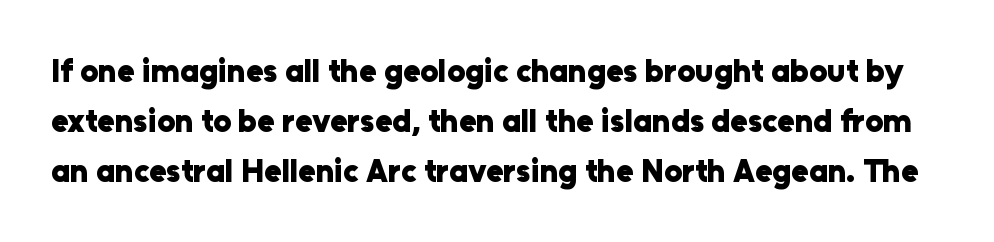
{"serif": "no", "italic": "no", "bold": "yes", "weight": "heavy", "width": "normal", "stroke_contrast": "low", "x_height": "medium", "monospaced": "no", "underline": "no", "line_spacing": "normal", "line_spacing_ratio": 1.57, "letter_spacing": "normal", "letter_spacing_em": 0.0, "glyph_px": 32}
